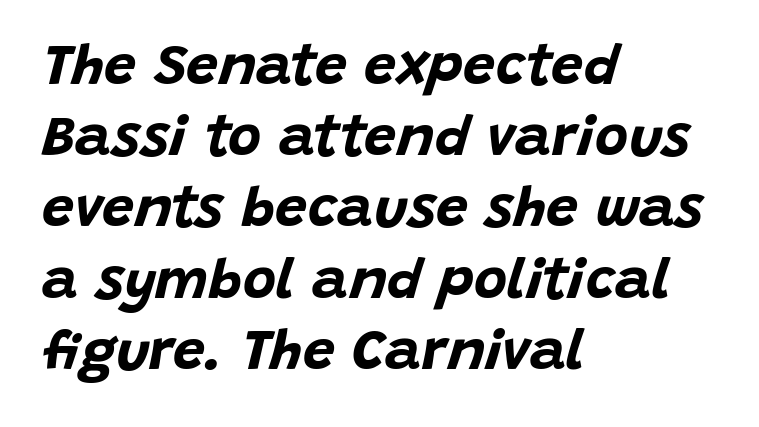
{"italic": "yes", "lean": "right", "slant_degrees": 15, "bold": "yes", "weight": "bold", "width": "normal", "stroke_contrast": "low", "x_height": "large", "monospaced": "no", "underline": "no", "align": "left", "line_spacing": "normal", "line_spacing_ratio": 1.25, "letter_spacing": "normal", "letter_spacing_em": 0.0, "glyph_px": 57}
